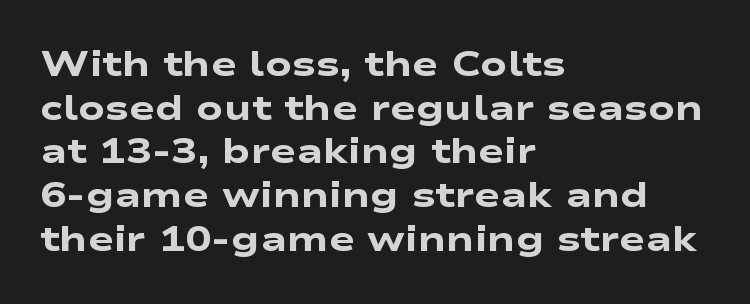
The rendering uses natural spacing where letterforms have individual widths. Strong, thick strokes mark this as bold type. The letters carry no serifs — their stems end cleanly without finishing strokes. The typesetter chose a ragged-right arrangement here. Descender tails drop into unmarked territory.
